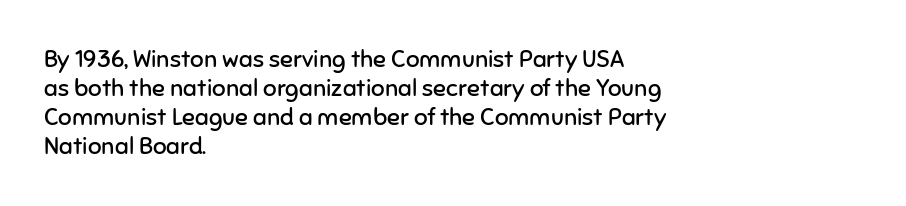
{"italic": "no", "bold": "no", "underline": "no", "align": "left", "line_spacing_ratio": 1.21, "letter_spacing": "normal", "letter_spacing_em": 0.0, "glyph_px": 24}
